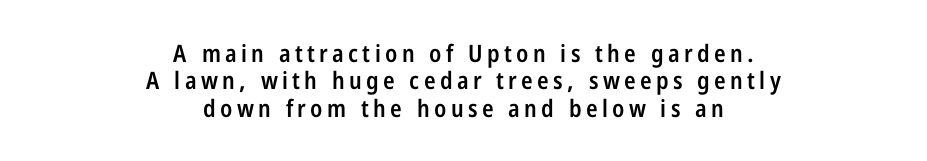
Q: Is the text bold? A: Semi-bold.
Q: Is the text italic (slanted)? A: No, it is upright.
Q: Is the text underlined? A: No.
Q: How is the paragraph aligned? A: Centered.
Q: Is the spacing between lines tight, normal or loose? A: Tight.
